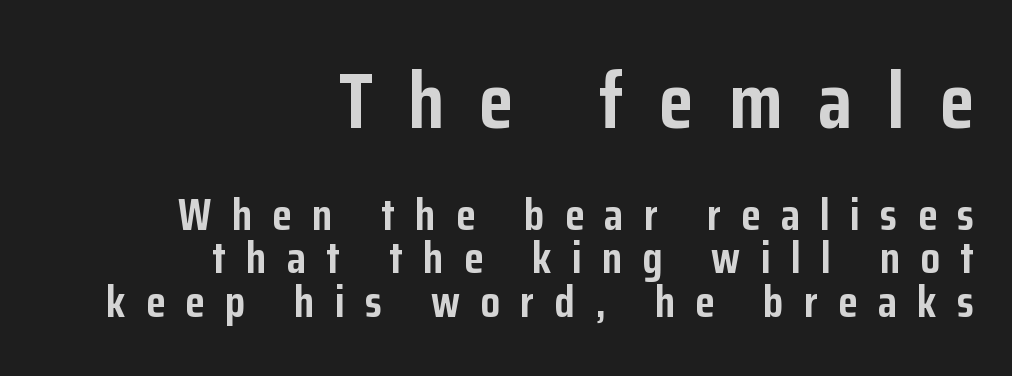
The image shows 79 px semibold, condensed sans-serif type, upright; set right-aligned, tight line spacing (0.97x), unusually wide letter spacing (+0.45 em), not underlined; the first (top) block is 1.76x larger; low stroke contrast and a medium x-height.
